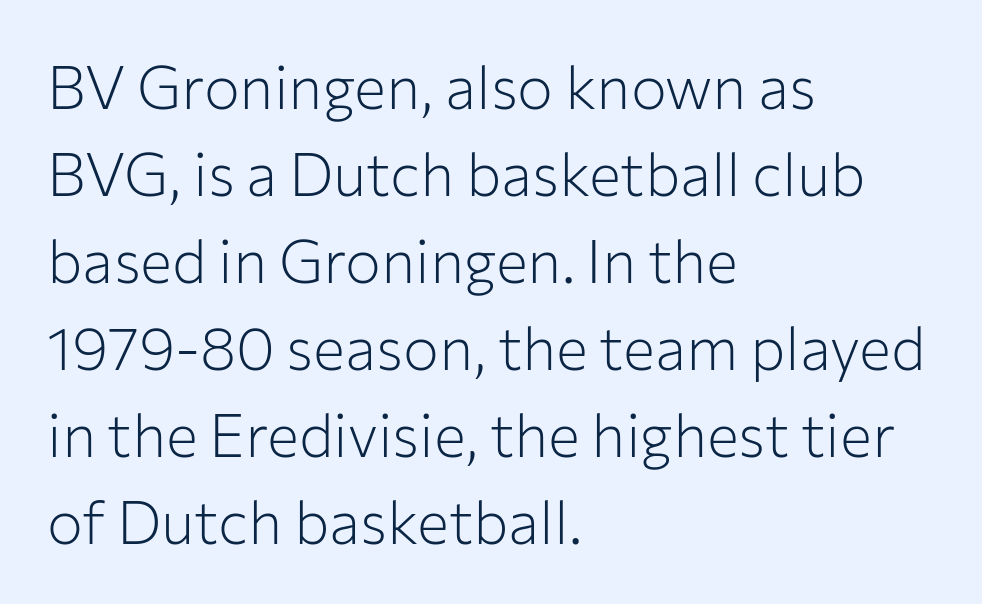
The image shows 60 px light sans-serif type, upright; set left-aligned, normal line spacing (1.45x), normal letter spacing, not underlined; low stroke contrast and a medium x-height.
